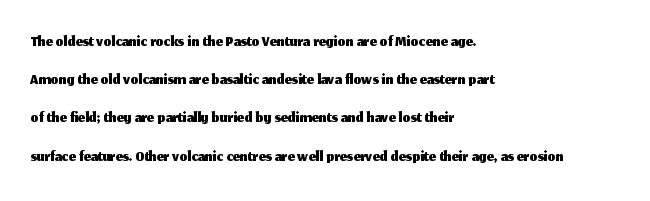
Q: Is the text italic (slanted)? A: No, it is upright.
Q: Is the text underlined? A: No.
Q: How is the paragraph aligned? A: Left-aligned.
Q: Is the spacing between letters normal or unusually wide? A: Normal.
Q: Is the spacing between lines tight, normal or loose? A: Normal.
